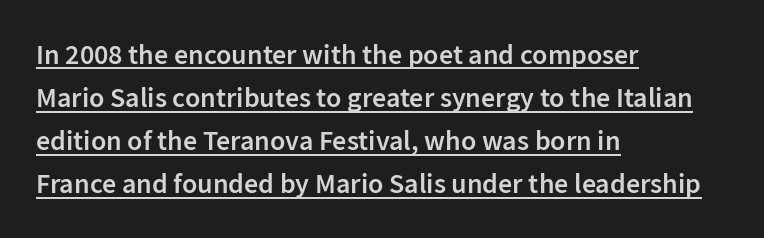
The image shows 28 px semibold sans-serif type, upright; set left-aligned, normal line spacing (1.54x), normal letter spacing, underlined; low stroke contrast and a medium x-height.
